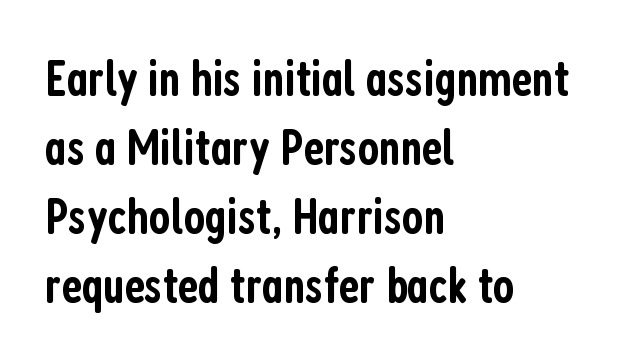
Each line starts at the same left margin while the right side varies. The font family rendered here belongs to the sans-serif group. A typesetter would call this proportional, since set widths differ per character. Designer's note — italics off, roman on.
